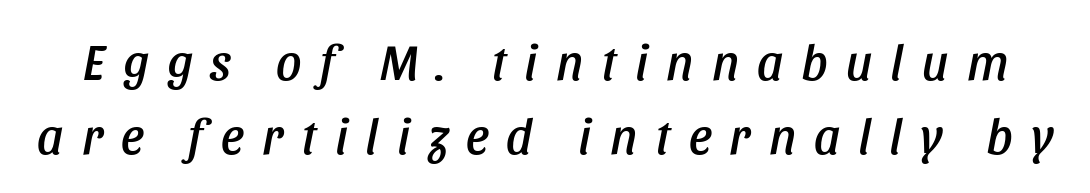
The image shows 50 px condensed type, italic (leaning right); set normal line spacing (1.49x), unusually wide letter spacing (+0.37 em), not underlined; low stroke contrast and a large x-height.
